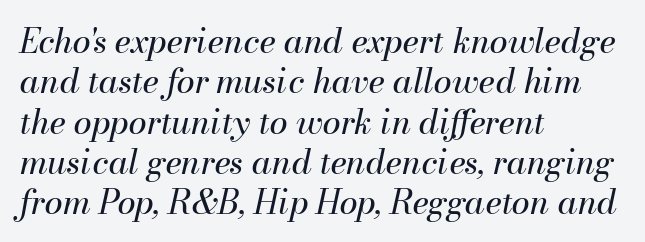
{"italic": "yes", "lean": "right", "slant_degrees": 13, "bold": "no", "weight": "regular", "width": "normal", "stroke_contrast": "medium", "x_height": "small", "monospaced": "no", "underline": "no", "align": "left", "line_spacing_ratio": 1.22, "letter_spacing": "normal", "letter_spacing_em": 0.0, "glyph_px": 33}
